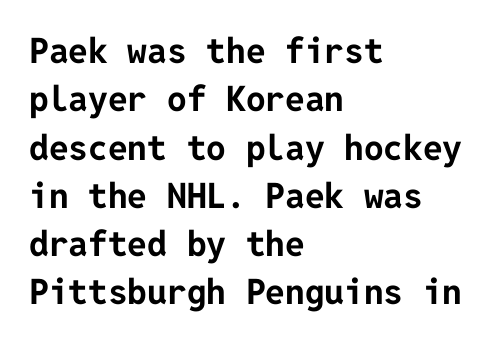
{"serif": "no", "italic": "no", "bold": "yes", "weight": "bold", "width": "normal", "stroke_contrast": "low", "x_height": "medium", "underline": "no", "align": "left", "line_spacing": "normal", "line_spacing_ratio": 1.38, "letter_spacing": "normal", "letter_spacing_em": 0.0, "glyph_px": 35}
